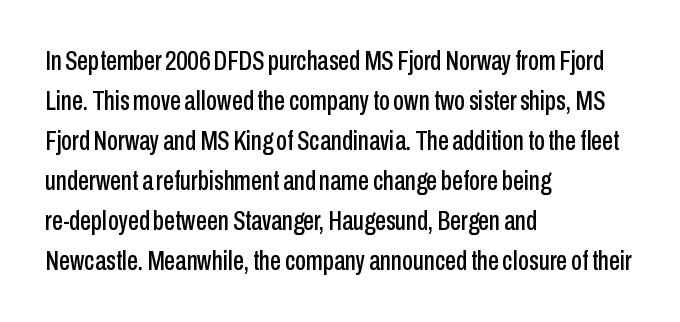
Q: Is the text italic (slanted)? A: No, it is upright.
Q: Is the typeface a serif or a sans-serif typeface? A: Sans-serif.
Q: Is the text underlined? A: No.
Q: How is the paragraph aligned? A: Left-aligned.
Q: Is the spacing between letters normal or unusually wide? A: Normal.
Q: Is the spacing between lines tight, normal or loose? A: Normal.
Q: Width (condensed, normal, or wide)? A: Condensed.
Q: Stroke contrast? A: Low.
Q: x-height? A: Medium.
Q: Monospaced? A: No.
